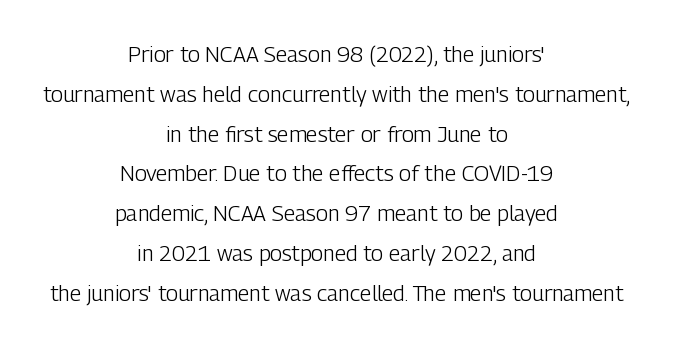
The lettering stays uniformly vertical, giving the passage a roman look. Think standard paragraph weight, or any step lighter than that. Short and long lines alike share a common midpoint. There is no visible air inserted between adjacent glyphs. Check under the words: just untouched page.
